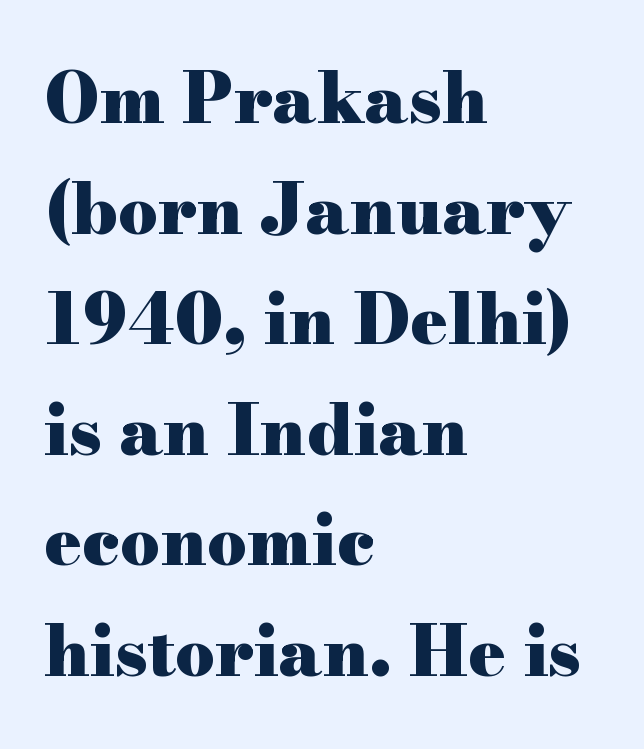
Q: Is the text bold? A: Yes.
Q: Is the text italic (slanted)? A: No, it is upright.
Q: Is the typeface a serif or a sans-serif typeface? A: Serif.
Q: Is the text underlined? A: No.
Q: How is the paragraph aligned? A: Left-aligned.
Q: Is the spacing between letters normal or unusually wide? A: Normal.
Q: Is the spacing between lines tight, normal or loose? A: Normal.
Q: Width (condensed, normal, or wide)? A: Wide.
Q: Stroke contrast? A: High.
Q: x-height? A: Small.
Q: Monospaced? A: No.
